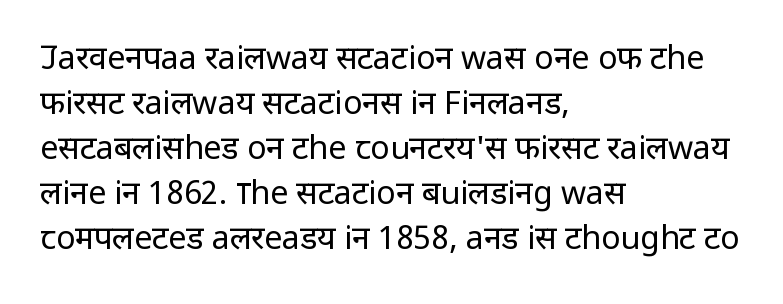
The image shows 32 px regular-weight sans-serif type, upright; set left-aligned, normal line spacing (1.41x), normal letter spacing, not underlined; low stroke contrast and a medium x-height.
